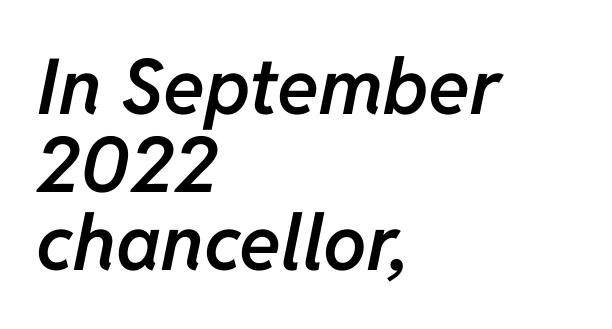
The image shows 77 px semibold type, italic (leaning right); set left-aligned, tight line spacing (1.01x), normal letter spacing, not underlined; low stroke contrast and a medium x-height.
